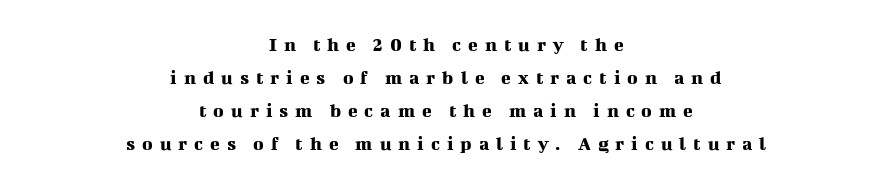
The image shows 20 px text type, upright; set centered, normal line spacing (1.65x), unusually wide letter spacing (+0.35 em), not underlined.
